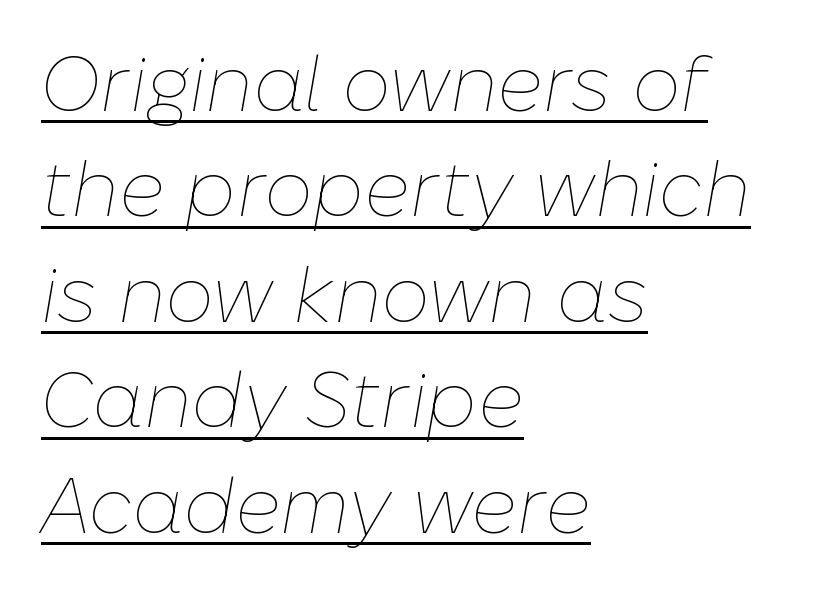
{"italic": "yes", "lean": "right", "slant_degrees": 10, "bold": "no", "weight": "thin", "width": "normal", "stroke_contrast": "low", "x_height": "medium", "monospaced": "no", "underline": "yes", "align": "left", "line_spacing": "normal", "line_spacing_ratio": 1.37, "letter_spacing": "normal", "letter_spacing_em": 0.0, "glyph_px": 77}
